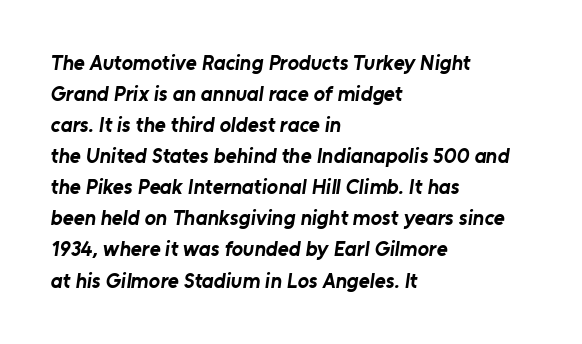
The image shows 21 px bold type; set left-aligned, normal line spacing (1.48x), normal letter spacing, not underlined.
